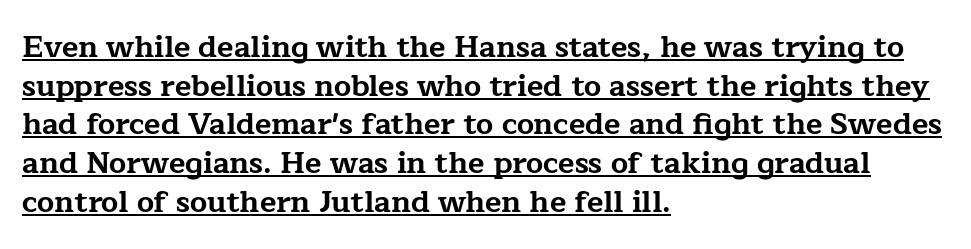
{"serif": "yes", "italic": "no", "bold": "yes", "weight": "bold", "width": "wide", "stroke_contrast": "low", "x_height": "medium", "monospaced": "no", "underline": "yes", "align": "left", "line_spacing": "normal", "line_spacing_ratio": 1.29, "letter_spacing": "normal", "letter_spacing_em": 0.0, "glyph_px": 30}
